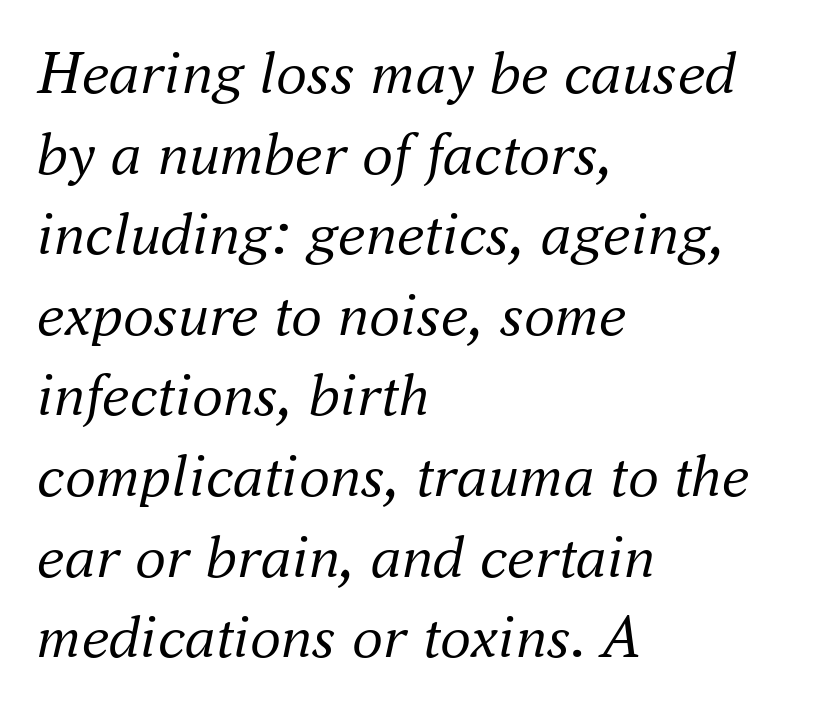
Q: Is the text bold? A: No.
Q: Is the text italic (slanted)? A: Yes, it leans right by about 16 degrees.
Q: Is the typeface a serif or a sans-serif typeface? A: Serif.
Q: Is the text underlined? A: No.
Q: How is the paragraph aligned? A: Left-aligned.
Q: Is the spacing between letters normal or unusually wide? A: Normal.
Q: Is the spacing between lines tight, normal or loose? A: Normal.
Q: Width (condensed, normal, or wide)? A: Normal.
Q: Stroke contrast? A: Medium.
Q: x-height? A: Small.
Q: Monospaced? A: No.
